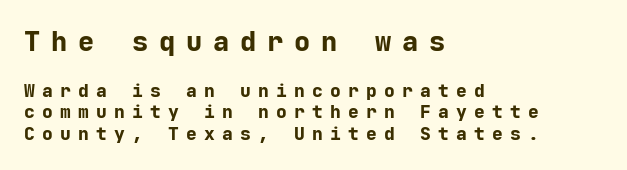
Clear beneath every line of the passage. Heavy, bold letterforms. This sample is left-justified, so line endings fall wherever the words run out. The line texture is sparse and dotted thanks to wide tracking. The composition opens big and finishes small. Do the letters lean? They stand straight.
